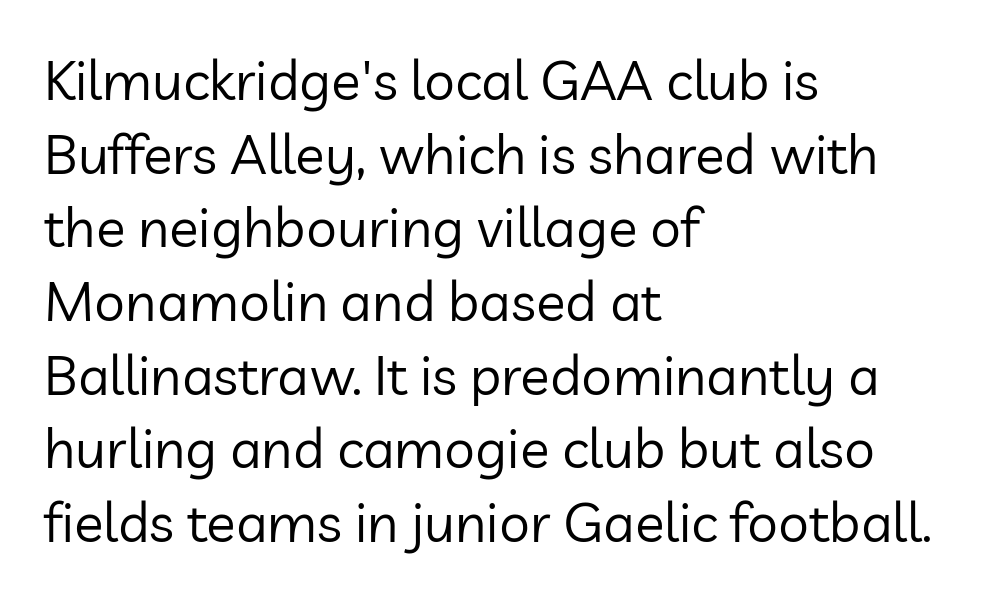
{"serif": "no", "italic": "no", "bold": "no", "weight": "regular", "width": "normal", "stroke_contrast": "low", "x_height": "medium", "monospaced": "no", "underline": "no", "align": "left", "line_spacing": "normal", "line_spacing_ratio": 1.34, "letter_spacing": "normal", "letter_spacing_em": 0.0, "glyph_px": 55}
